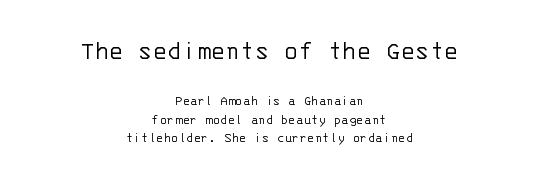
The image shows 27 px text type, upright; set centered, normal line spacing (1.32x), normal letter spacing, not underlined; the first (top) block is 1.93x larger.
